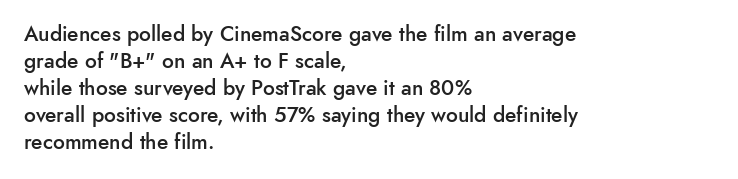
The typography opts for an upright posture over an oblique one. The typesetting leans somewhat heavy: a semibold. Look at the tracking — it's just the regular setting, nothing added. Bare-footed words on every line. Summary of vertical rhythm: regular, with standard interline spacing. The paragraph shown leans on its left margin.
